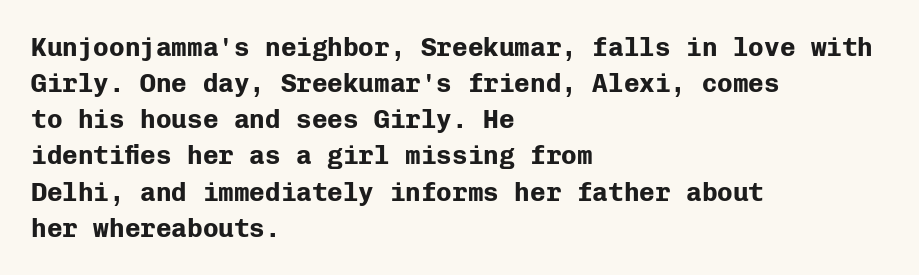
Clear beneath every line of the passage. The typography opts for an upright posture over an oblique one. Evenly set lines give the paragraph a standard silhouette. Standard letterfit; no display-style spreading of the glyphs. The compositor pushed each line to the left boundary.
